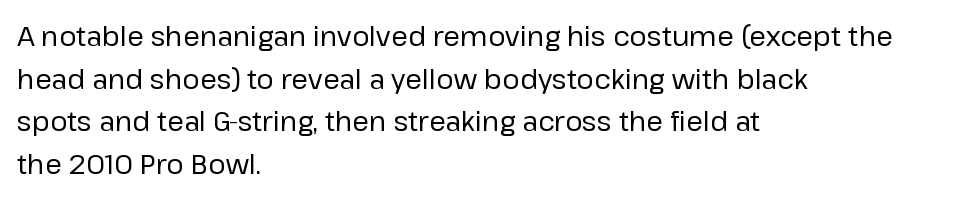
The ragged edge is on the right, which tells us the setting is flush left. Vertical strokes here are truly vertical. Heaviness? Minimal to ordinary, like unemphasized prose. Lines of text with bare space underneath.
